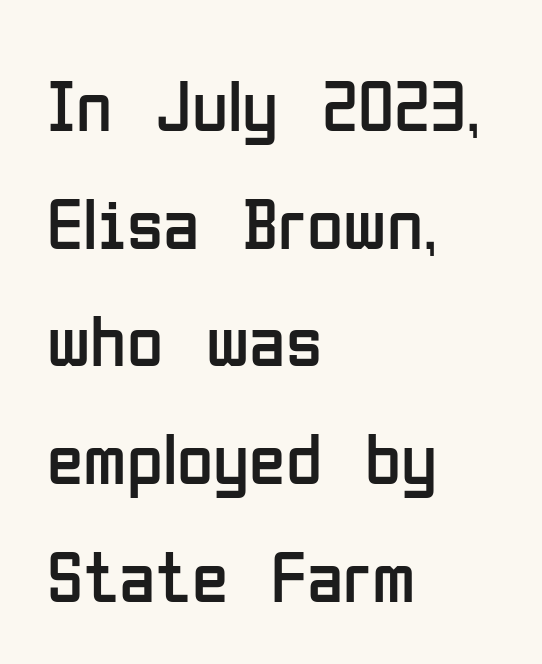
The image shows 74 px regular-weight, condensed sans-serif type, upright; set left-aligned, normal line spacing (1.59x), normal letter spacing, not underlined; low stroke contrast and a medium x-height.
